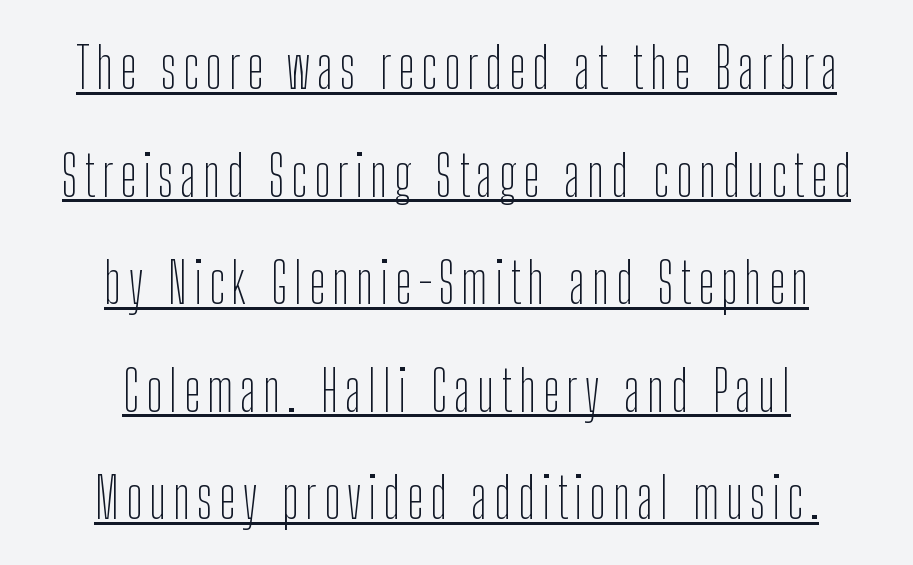
The image shows 56 px thin, condensed sans-serif type, upright; set centered, loose line spacing (1.92x), underlined; low stroke contrast and a medium x-height.
